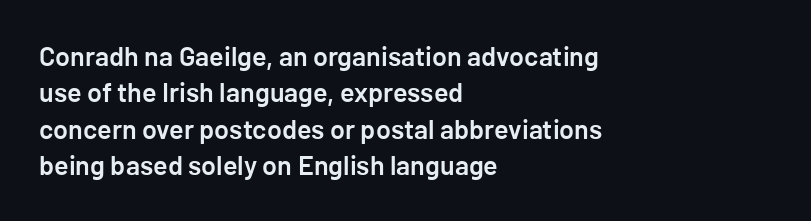
The image shows 27 px text type, upright; set left-aligned, normal line spacing (1.35x), normal letter spacing, not underlined.
